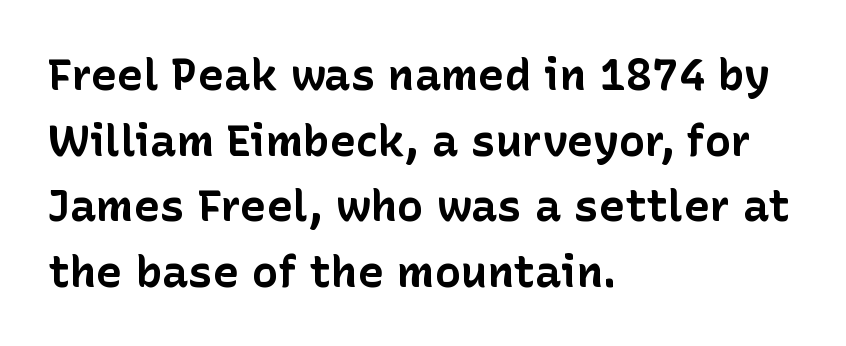
Q: Is the text bold? A: Yes.
Q: Is the text italic (slanted)? A: No, it is upright.
Q: Is the typeface a serif or a sans-serif typeface? A: Sans-serif.
Q: Is the text underlined? A: No.
Q: How is the paragraph aligned? A: Left-aligned.
Q: Is the spacing between letters normal or unusually wide? A: Normal.
Q: Is the spacing between lines tight, normal or loose? A: Normal.
Q: Width (condensed, normal, or wide)? A: Normal.
Q: Stroke contrast? A: Low.
Q: x-height? A: Medium.
Q: Monospaced? A: No.
